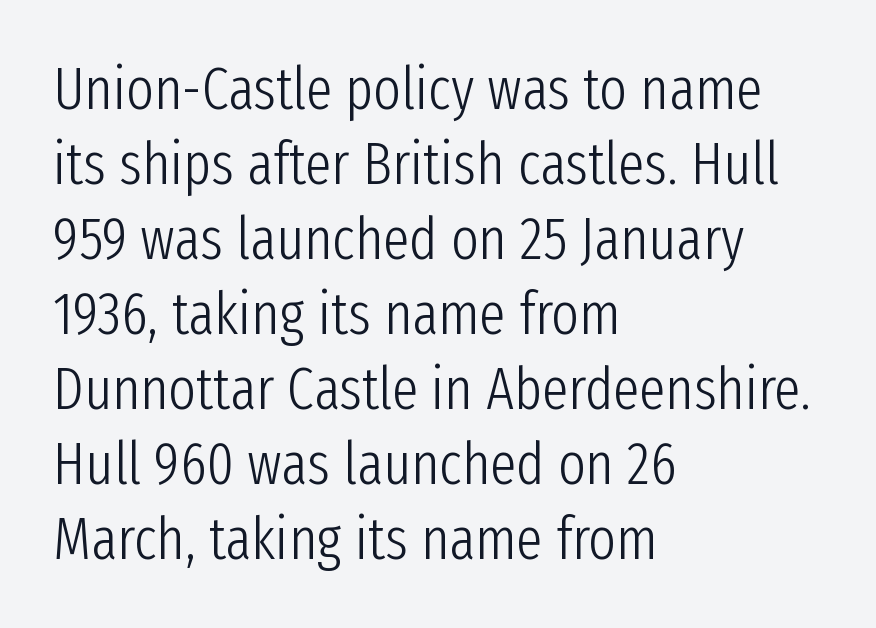
Q: Is the text bold? A: No.
Q: Is the text italic (slanted)? A: No, it is upright.
Q: Is the typeface a serif or a sans-serif typeface? A: Sans-serif.
Q: Is the text underlined? A: No.
Q: How is the paragraph aligned? A: Left-aligned.
Q: Is the spacing between letters normal or unusually wide? A: Normal.
Q: Is the spacing between lines tight, normal or loose? A: Normal.
Q: Width (condensed, normal, or wide)? A: Condensed.
Q: Stroke contrast? A: Low.
Q: x-height? A: Medium.
Q: Monospaced? A: No.
